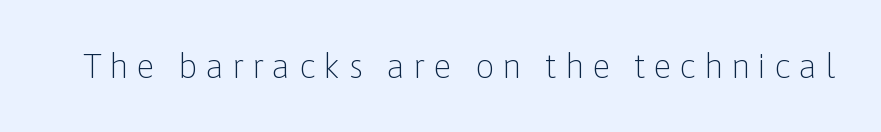
Q: Is the text bold? A: No.
Q: Is the text italic (slanted)? A: No, it is upright.
Q: Is the typeface a serif or a sans-serif typeface? A: Sans-serif.
Q: Is the text underlined? A: No.
Q: Is the spacing between letters normal or unusually wide? A: Unusually wide.
Q: Width (condensed, normal, or wide)? A: Normal.
Q: Stroke contrast? A: Low.
Q: x-height? A: Medium.
Q: Monospaced? A: No.
